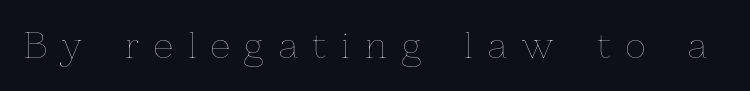
Q: Is the text bold? A: No.
Q: Is the text italic (slanted)? A: No, it is upright.
Q: Is the text underlined? A: No.
Q: Is the spacing between letters normal or unusually wide? A: Unusually wide.
Q: Width (condensed, normal, or wide)? A: Normal.
Q: Stroke contrast? A: Low.
Q: x-height? A: Medium.
Q: Monospaced? A: No.
